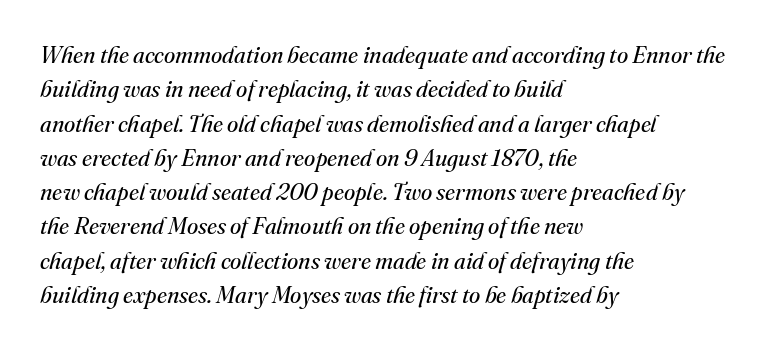
Q: Is the text bold? A: No.
Q: Is the text italic (slanted)? A: Yes, it leans right by about 16 degrees.
Q: Is the text underlined? A: No.
Q: How is the paragraph aligned? A: Left-aligned.
Q: Is the spacing between letters normal or unusually wide? A: Normal.
Q: Is the spacing between lines tight, normal or loose? A: Normal.
